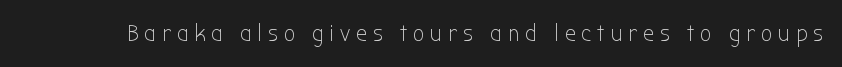
{"italic": "no", "bold": "no", "underline": "no", "letter_spacing": "wide", "letter_spacing_em": 0.26, "glyph_px": 24}
